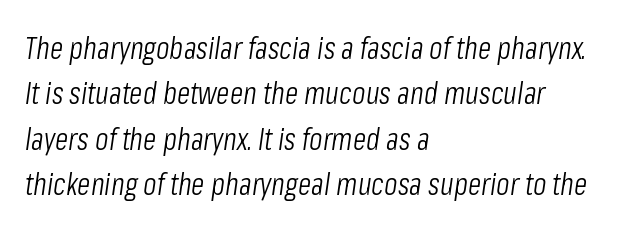
Q: Is the text bold? A: No.
Q: Is the text italic (slanted)? A: Yes, it leans right by about 8 degrees.
Q: Is the text underlined? A: No.
Q: How is the paragraph aligned? A: Left-aligned.
Q: Is the spacing between letters normal or unusually wide? A: Normal.
Q: Is the spacing between lines tight, normal or loose? A: Normal.
Q: Width (condensed, normal, or wide)? A: Condensed.
Q: Stroke contrast? A: Low.
Q: x-height? A: Medium.
Q: Monospaced? A: No.
